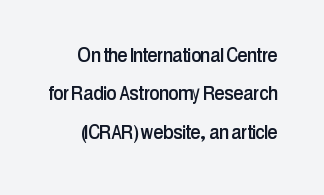
{"italic": "no", "underline": "no", "line_spacing": "normal", "line_spacing_ratio": 1.67, "letter_spacing": "normal", "letter_spacing_em": 0.0, "glyph_px": 23}
